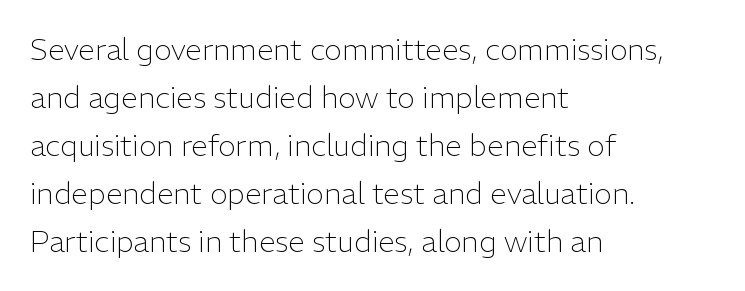
{"serif": "no", "italic": "no", "bold": "no", "weight": "light", "width": "normal", "stroke_contrast": "low", "x_height": "medium", "monospaced": "no", "underline": "no", "align": "left", "line_spacing": "normal", "line_spacing_ratio": 1.6, "letter_spacing": "normal", "letter_spacing_em": 0.0, "glyph_px": 30}
